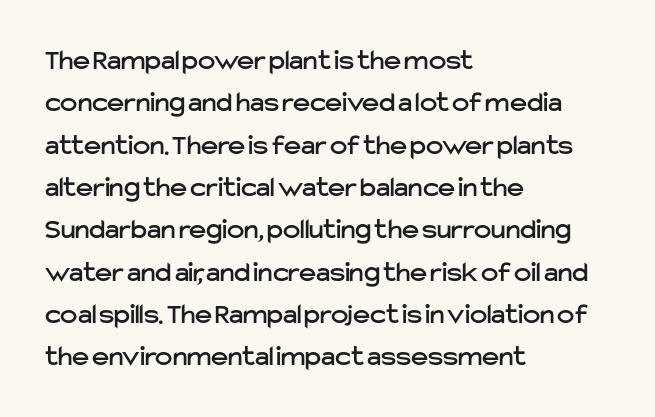
Q: Is the text italic (slanted)? A: No, it is upright.
Q: Is the typeface a serif or a sans-serif typeface? A: Sans-serif.
Q: Is the text underlined? A: No.
Q: How is the paragraph aligned? A: Left-aligned.
Q: Is the spacing between letters normal or unusually wide? A: Normal.
Q: Is the spacing between lines tight, normal or loose? A: Normal.
Q: Width (condensed, normal, or wide)? A: Normal.
Q: Stroke contrast? A: Low.
Q: x-height? A: Medium.
Q: Monospaced? A: No.
